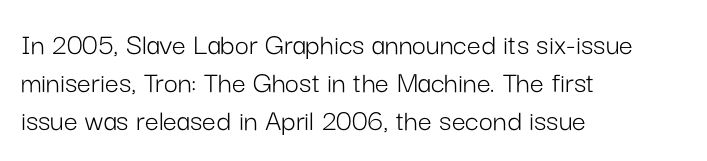
Q: Is the text bold? A: No.
Q: Is the text italic (slanted)? A: No, it is upright.
Q: Is the typeface a serif or a sans-serif typeface? A: Sans-serif.
Q: Is the text underlined? A: No.
Q: How is the paragraph aligned? A: Left-aligned.
Q: Is the spacing between letters normal or unusually wide? A: Normal.
Q: Width (condensed, normal, or wide)? A: Normal.
Q: Stroke contrast? A: Low.
Q: x-height? A: Medium.
Q: Monospaced? A: No.
